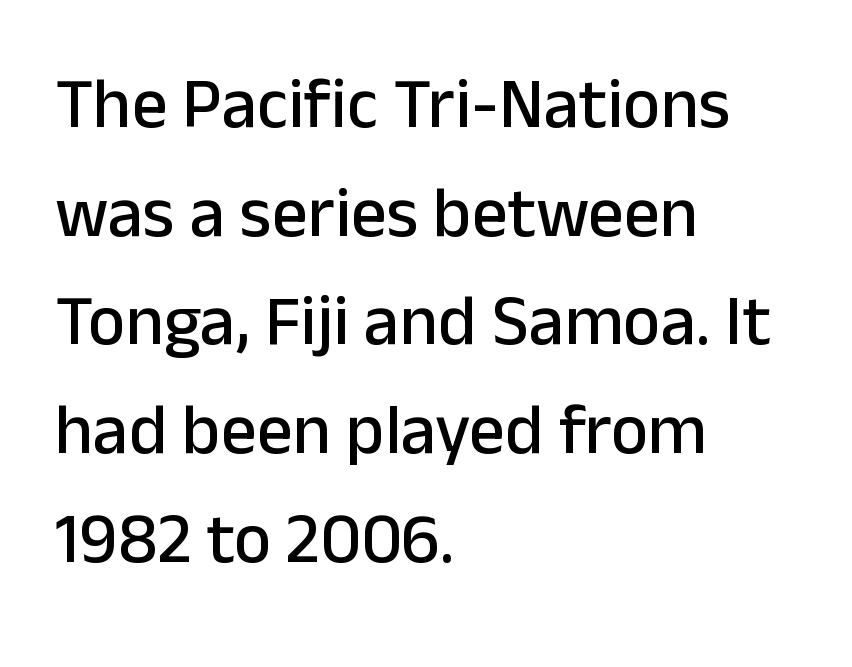
The image shows 71 px sans-serif type, upright; set left-aligned, normal line spacing (1.53x), normal letter spacing, not underlined; low stroke contrast and a medium x-height.
